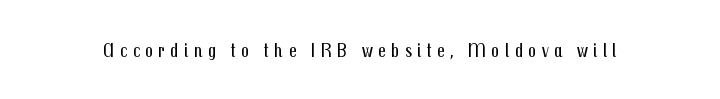
Every character sits straight up, as roman type does. Short note: letters widely spaced. The passage shown is not underscored anywhere. This is not heavy type; no bold has been used.
